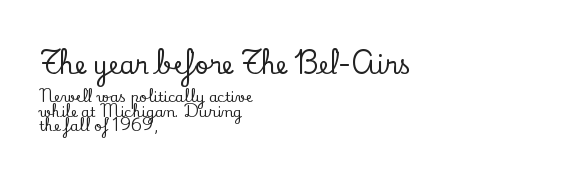
Cramped leading. The lettering stays uniformly vertical, giving the passage a roman look. The gap between lines stays unmarked. Tracking here is standard; glyphs follow each other at the usual distance. This layout puts the oversized block above and the modest block below. Alignment: flush left.
